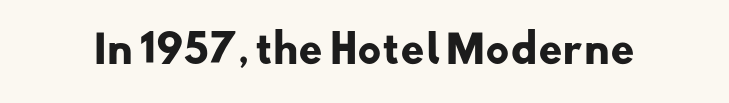
Q: Is the text bold? A: Yes.
Q: Is the typeface a serif or a sans-serif typeface? A: Sans-serif.
Q: Is the text underlined? A: No.
Q: Is the spacing between letters normal or unusually wide? A: Normal.
Q: Width (condensed, normal, or wide)? A: Normal.
Q: Stroke contrast? A: Low.
Q: x-height? A: Small.
Q: Monospaced? A: No.
